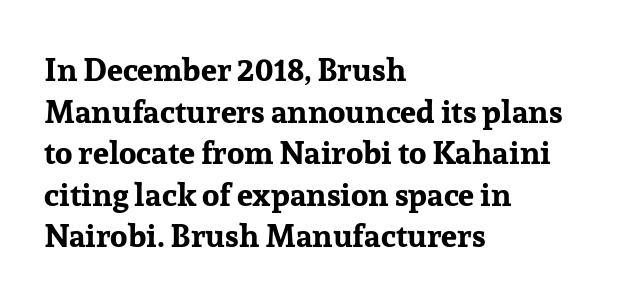
Q: Is the text bold? A: Yes.
Q: Is the text italic (slanted)? A: No, it is upright.
Q: Is the typeface a serif or a sans-serif typeface? A: Serif.
Q: Is the text underlined? A: No.
Q: How is the paragraph aligned? A: Left-aligned.
Q: Is the spacing between letters normal or unusually wide? A: Normal.
Q: Is the spacing between lines tight, normal or loose? A: Normal.
Q: Width (condensed, normal, or wide)? A: Normal.
Q: Stroke contrast? A: Low.
Q: x-height? A: Medium.
Q: Monospaced? A: No.
